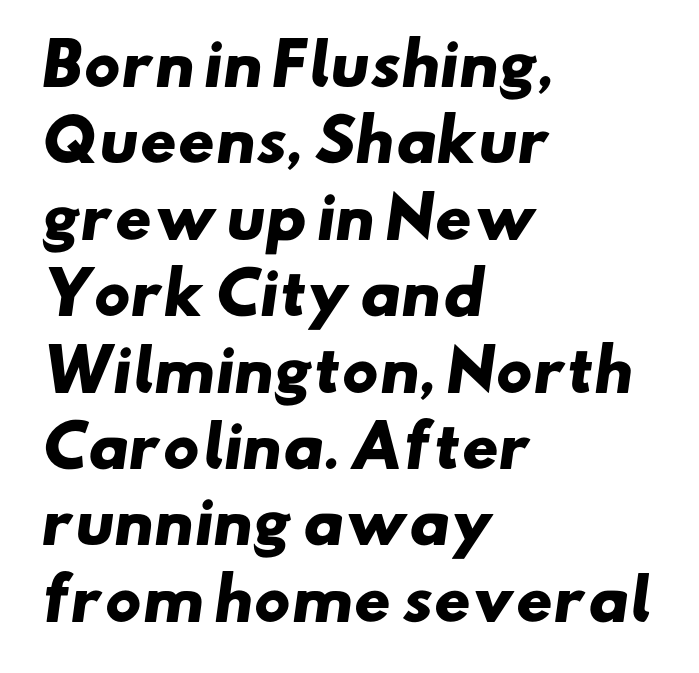
{"serif": "no", "bold": "yes", "weight": "heavy", "width": "wide", "stroke_contrast": "low", "x_height": "small", "monospaced": "no", "underline": "no", "align": "left", "line_spacing": "normal", "line_spacing_ratio": 1.34, "letter_spacing": "normal", "letter_spacing_em": 0.0, "glyph_px": 57}
